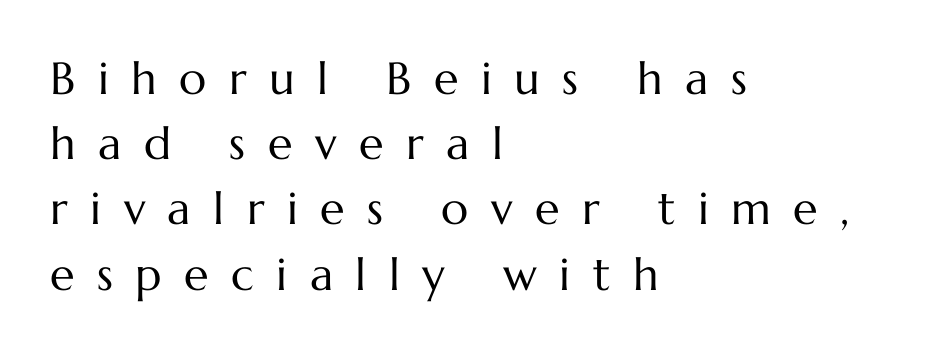
{"italic": "no", "bold": "no", "weight": "regular", "width": "normal", "stroke_contrast": "medium", "x_height": "medium", "monospaced": "no", "underline": "no", "align": "left", "line_spacing": "normal", "line_spacing_ratio": 1.45, "letter_spacing": "wide", "letter_spacing_em": 0.5, "glyph_px": 45}
